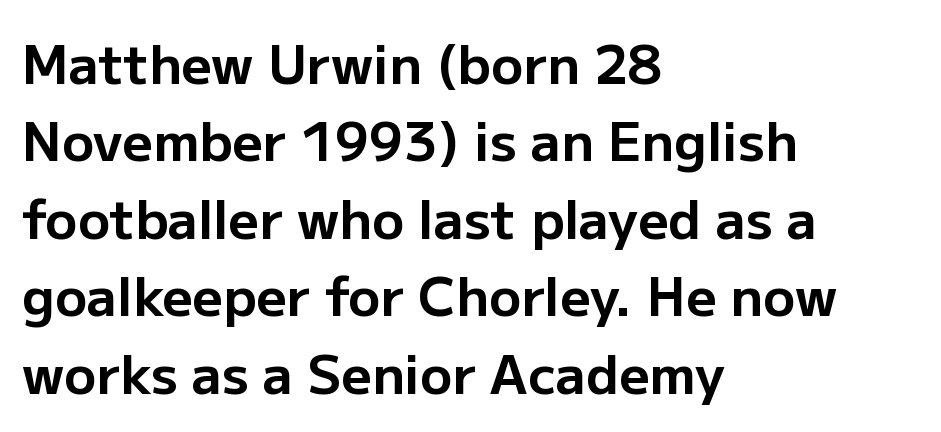
Regular leading. Strong, thick strokes mark this as bold type. Upright lettering throughout. The passage shown is not underscored anywhere. Teacher's note: observe the even left margin — that is flush-left alignment. The passage shown is typed in a proportional face where columns would drift.
